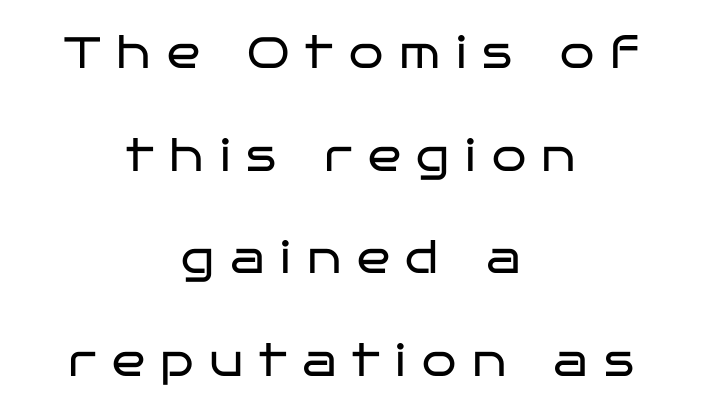
Q: Is the text bold? A: No.
Q: Is the text italic (slanted)? A: No, it is upright.
Q: Is the typeface a serif or a sans-serif typeface? A: Sans-serif.
Q: Is the text underlined? A: No.
Q: How is the paragraph aligned? A: Centered.
Q: Is the spacing between letters normal or unusually wide? A: Unusually wide.
Q: Is the spacing between lines tight, normal or loose? A: Loose.
Q: Width (condensed, normal, or wide)? A: Wide.
Q: Stroke contrast? A: Low.
Q: x-height? A: Large.
Q: Monospaced? A: No.
